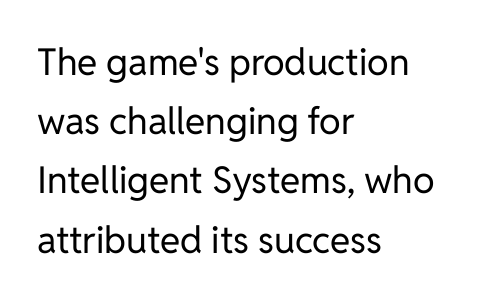
Q: Is the text bold? A: No.
Q: Is the text italic (slanted)? A: No, it is upright.
Q: Is the typeface a serif or a sans-serif typeface? A: Sans-serif.
Q: Is the text underlined? A: No.
Q: How is the paragraph aligned? A: Left-aligned.
Q: Is the spacing between letters normal or unusually wide? A: Normal.
Q: Is the spacing between lines tight, normal or loose? A: Normal.
Q: Width (condensed, normal, or wide)? A: Normal.
Q: Stroke contrast? A: Low.
Q: x-height? A: Medium.
Q: Monospaced? A: No.
